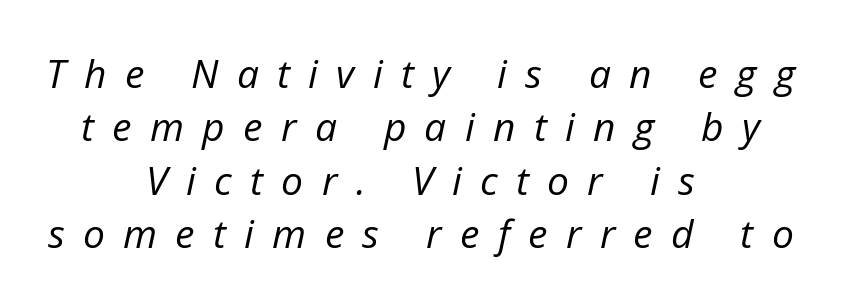
{"italic": "yes", "lean": "right", "slant_degrees": 12, "bold": "no", "weight": "regular", "width": "normal", "stroke_contrast": "low", "x_height": "medium", "monospaced": "no", "underline": "no", "align": "center", "line_spacing": "normal", "line_spacing_ratio": 1.37, "letter_spacing": "wide", "letter_spacing_em": 0.47, "glyph_px": 39}
